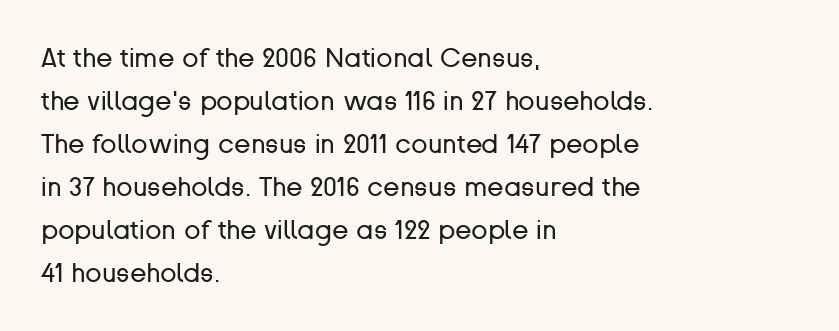
Line beginnings align vertically; line endings do not. Quick note: not italic, upright. No chunkiness to these letters — they're not bold. Default kerning and tracking; the words read as compact shapes.
